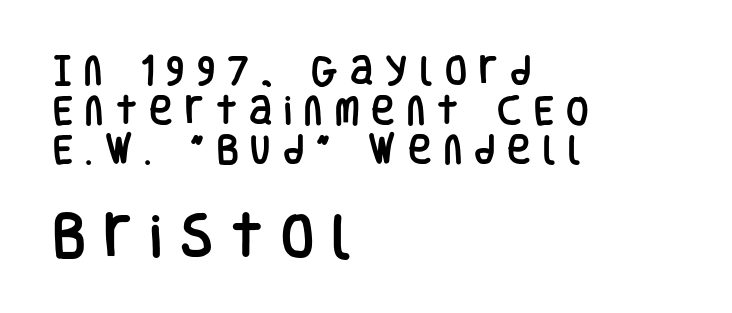
{"serif": "no", "italic": "no", "width": "condensed", "stroke_contrast": "low", "x_height": "large", "monospaced": "no", "underline": "no", "align": "left", "line_spacing_ratio": 1.24, "letter_spacing": "wide", "letter_spacing_em": 0.38, "larger_block": "second", "size_ratio": 1.5, "glyph_px": 48}
